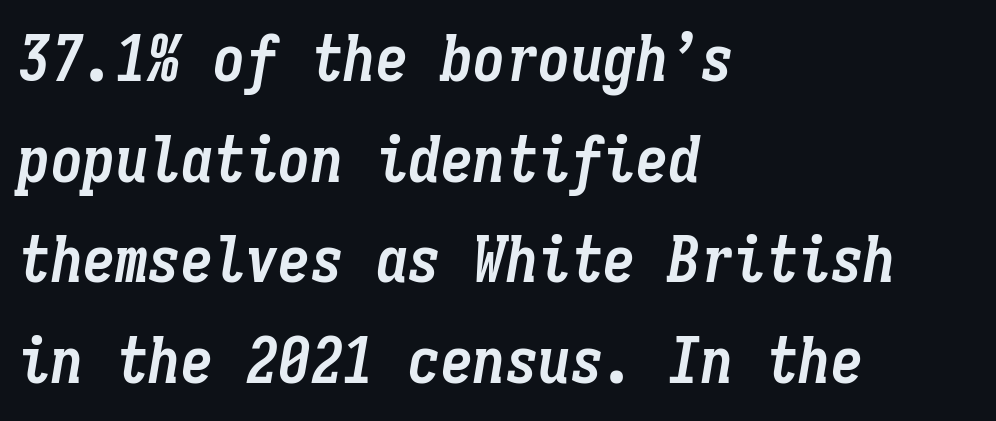
The specimen omits any rule beneath the text block's lines. Rows of type keep a routine distance in the vertical direction. The passage shown is typed in a monospace face where columns stay perfectly aligned. The whole block is typeset with a tilt.
